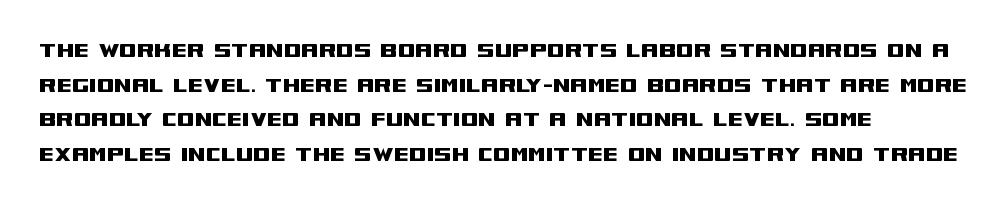
The image shows 25 px text type, upright; set left-aligned, normal line spacing (1.39x), normal letter spacing, not underlined.
